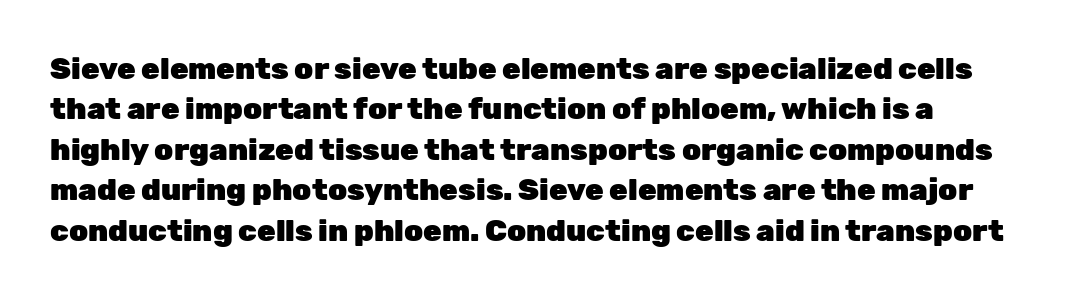
These lines are rendered in a variable-pitch font. The axis of the letterforms is exactly vertical. Descender tails drop into unmarked territory. A typesetter would call this zero additional tracking. Look at the stroke-to-counter ratio: heavy, a bold. A typesetter would call this leading conventional body-copy spacing.
